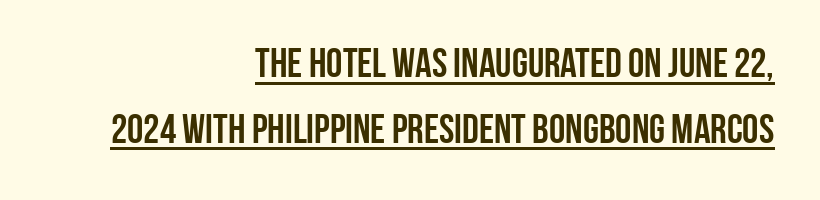
Q: Is the text bold? A: Yes.
Q: Is the text italic (slanted)? A: No, it is upright.
Q: Is the typeface a serif or a sans-serif typeface? A: Sans-serif.
Q: Is the text underlined? A: Yes.
Q: How is the paragraph aligned? A: Right-aligned.
Q: Is the spacing between letters normal or unusually wide? A: Normal.
Q: Is the spacing between lines tight, normal or loose? A: Normal.
Q: Width (condensed, normal, or wide)? A: Condensed.
Q: Stroke contrast? A: Low.
Q: x-height? A: Large.
Q: Monospaced? A: No.
